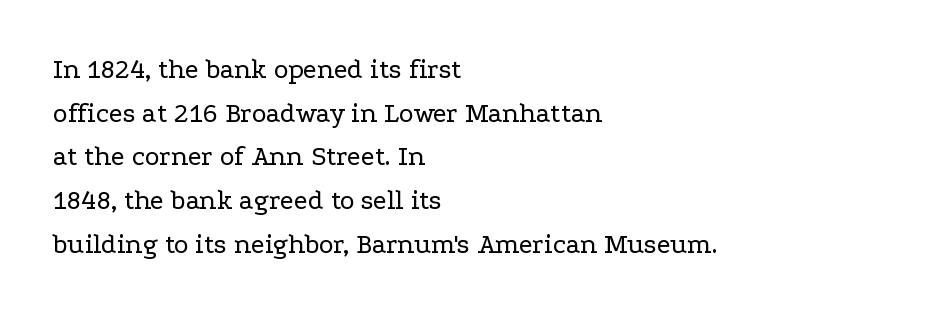
{"serif": "yes", "italic": "no", "bold": "no", "weight": "regular", "width": "wide", "stroke_contrast": "low", "x_height": "medium", "monospaced": "no", "underline": "no", "align": "left", "line_spacing": "normal", "line_spacing_ratio": 1.56, "letter_spacing": "normal", "letter_spacing_em": 0.0, "glyph_px": 28}
